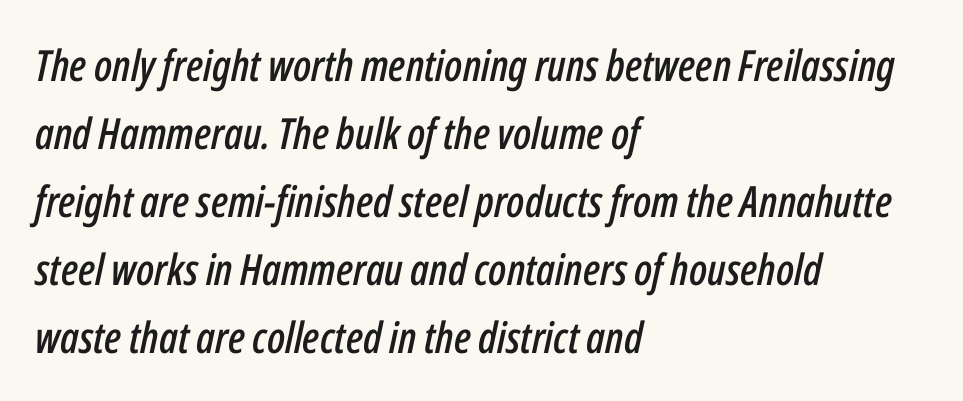
Q: Is the text italic (slanted)? A: Yes, it leans right by about 12 degrees.
Q: Is the text underlined? A: No.
Q: How is the paragraph aligned? A: Left-aligned.
Q: Is the spacing between letters normal or unusually wide? A: Normal.
Q: Is the spacing between lines tight, normal or loose? A: Normal.
Q: Width (condensed, normal, or wide)? A: Condensed.
Q: Stroke contrast? A: Low.
Q: x-height? A: Medium.
Q: Monospaced? A: No.
